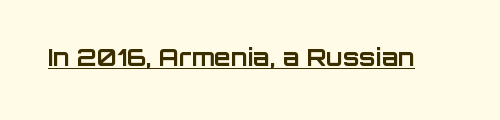
Students, observe the line beneath the letters — that is underlining. Upright lettering throughout. Summary of weight: heavy, a full bold. Here the glyphs are tracked normally, forming tight word shapes.
